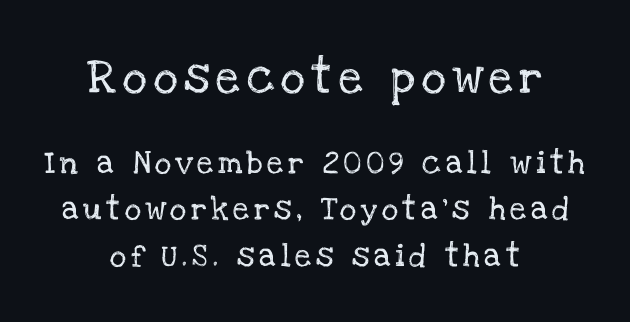
The image shows 34 px serif type, upright; set centered, loose line spacing (2.02x), unusually wide letter spacing (+0.2 em), not underlined; the first (top) block is 1.48x larger; low stroke contrast and a large x-height.
